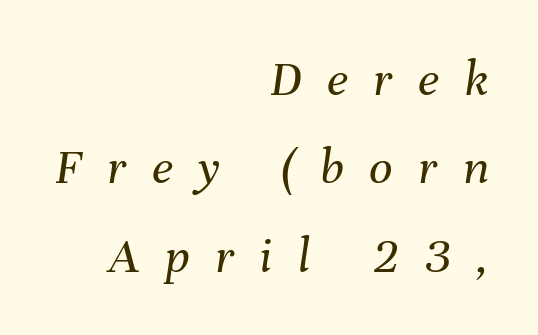
{"italic": "yes", "lean": "right", "slant_degrees": 8, "bold": "no", "weight": "regular", "width": "normal", "stroke_contrast": "medium", "x_height": "medium", "monospaced": "no", "underline": "no", "align": "right", "line_spacing": "normal", "line_spacing_ratio": 1.7, "letter_spacing": "wide", "letter_spacing_em": 0.49, "glyph_px": 52}
